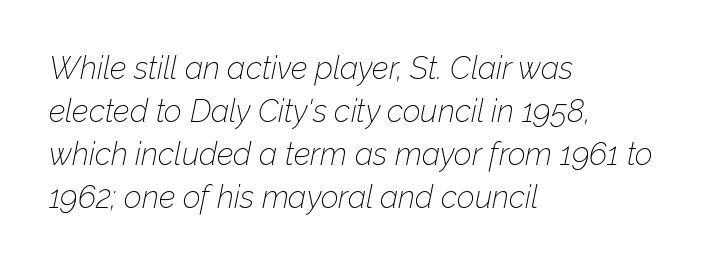
Nothing unusual about the tracking: characters are spaced as the font intends. Proportional: the letters do not fall into vertical columns. Vertical stems look standard width or narrower in stroke. If you measured baseline to baseline, you'd find a middling distance.
